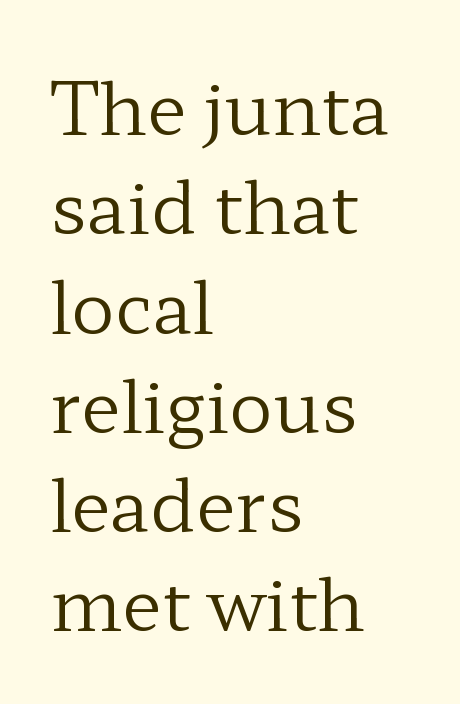
In terms of letterspacing, this is plain default setting. The letters advance in unequal steps, a hallmark of proportional type. Old-style or modern, the face here clearly has serifs. On a weight scale, this lands at 450 or below. The area under the type is left untouched. Italic: no, the glyphs are upright roman.
